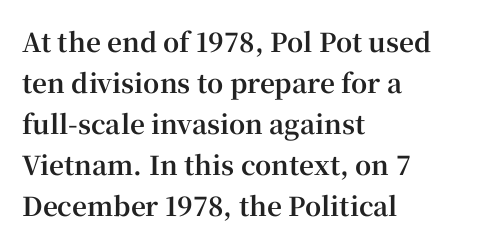
Standard letterfit; no display-style spreading of the glyphs. Compared with typical paragraphs, the rows here are spaced about the same. A bare baseline throughout the passage. Every stem runs plumb, perpendicular to the baseline. The typesetter chose a ragged-right arrangement here. The font is running at its bold setting.
